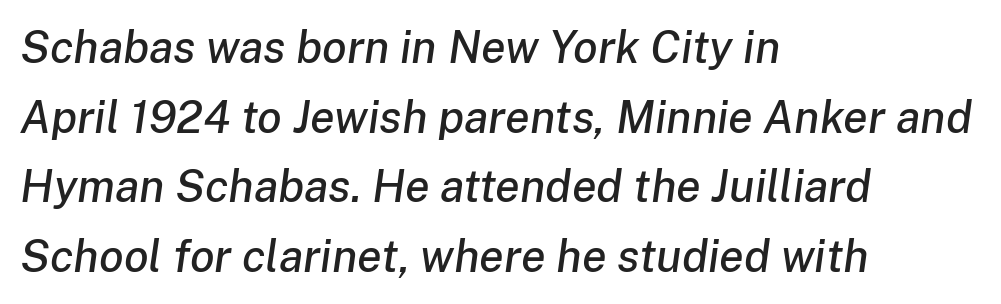
Q: Is the text italic (slanted)? A: Yes, it leans right by about 8 degrees.
Q: Is the text underlined? A: No.
Q: How is the paragraph aligned? A: Left-aligned.
Q: Is the spacing between letters normal or unusually wide? A: Normal.
Q: Is the spacing between lines tight, normal or loose? A: Normal.
Q: Width (condensed, normal, or wide)? A: Normal.
Q: Stroke contrast? A: Low.
Q: x-height? A: Medium.
Q: Monospaced? A: No.
